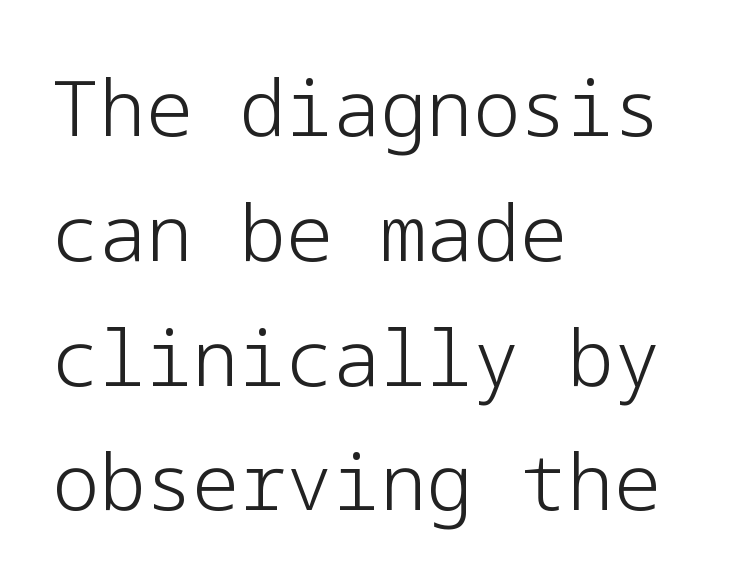
{"serif": "no", "italic": "no", "bold": "no", "weight": "light", "width": "normal", "stroke_contrast": "low", "x_height": "medium", "underline": "no", "align": "left", "line_spacing": "normal", "line_spacing_ratio": 1.6, "letter_spacing": "normal", "letter_spacing_em": 0.0, "glyph_px": 78}
